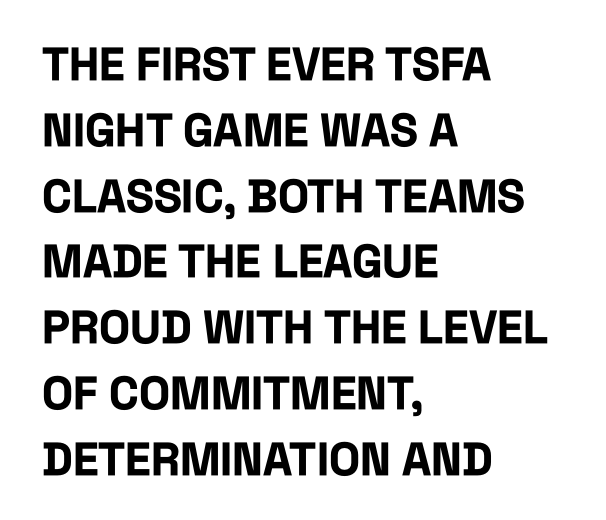
{"serif": "no", "italic": "no", "bold": "yes", "weight": "bold", "width": "condensed", "stroke_contrast": "low", "x_height": "large", "monospaced": "no", "underline": "no", "align": "left", "line_spacing": "normal", "line_spacing_ratio": 1.43, "letter_spacing": "normal", "letter_spacing_em": 0.0, "glyph_px": 46}
